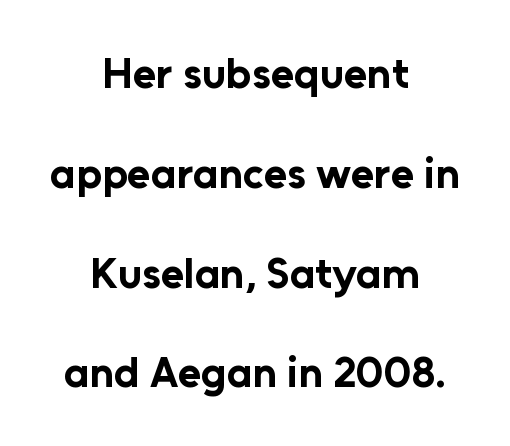
The image shows 43 px bold sans-serif type, upright; set centered, loose line spacing (2.32x), normal letter spacing, not underlined; low stroke contrast and a medium x-height.
